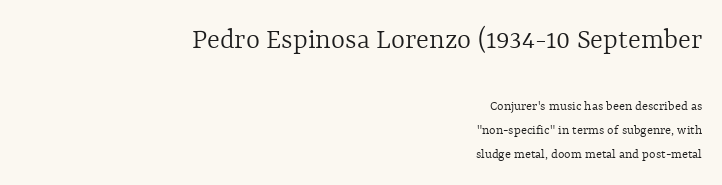
Q: Is the text bold? A: No.
Q: Is the text italic (slanted)? A: No, it is upright.
Q: Is the text underlined? A: No.
Q: How is the paragraph aligned? A: Right-aligned.
Q: Is the spacing between letters normal or unusually wide? A: Normal.
Q: Which block of text is set in a larger size, the first (top) or the second (bottom)? A: The first (top) one.
Q: Width (condensed, normal, or wide)? A: Normal.
Q: x-height? A: Medium.
Q: Monospaced? A: No.
